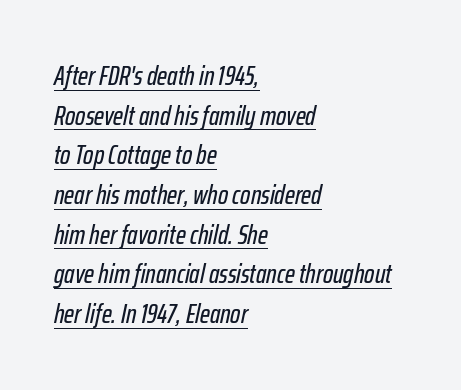
Q: Is the text italic (slanted)? A: Yes, it leans right by about 12 degrees.
Q: Is the text underlined? A: Yes.
Q: How is the paragraph aligned? A: Left-aligned.
Q: Is the spacing between letters normal or unusually wide? A: Normal.
Q: Is the spacing between lines tight, normal or loose? A: Normal.
